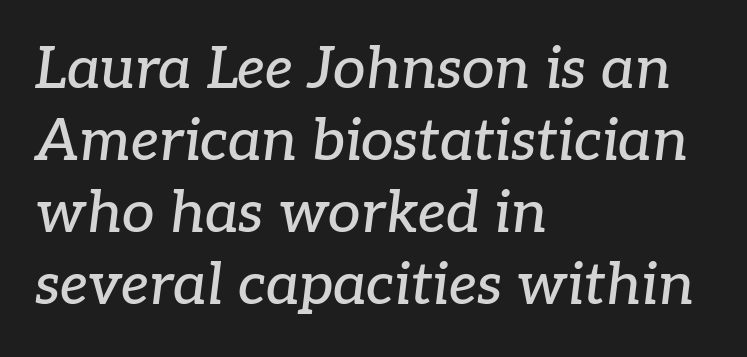
Q: Is the text italic (slanted)? A: Yes, it leans right by about 7 degrees.
Q: Is the typeface a serif or a sans-serif typeface? A: Serif.
Q: Is the text underlined? A: No.
Q: How is the paragraph aligned? A: Left-aligned.
Q: Is the spacing between letters normal or unusually wide? A: Normal.
Q: Width (condensed, normal, or wide)? A: Normal.
Q: Stroke contrast? A: Low.
Q: x-height? A: Medium.
Q: Monospaced? A: No.
